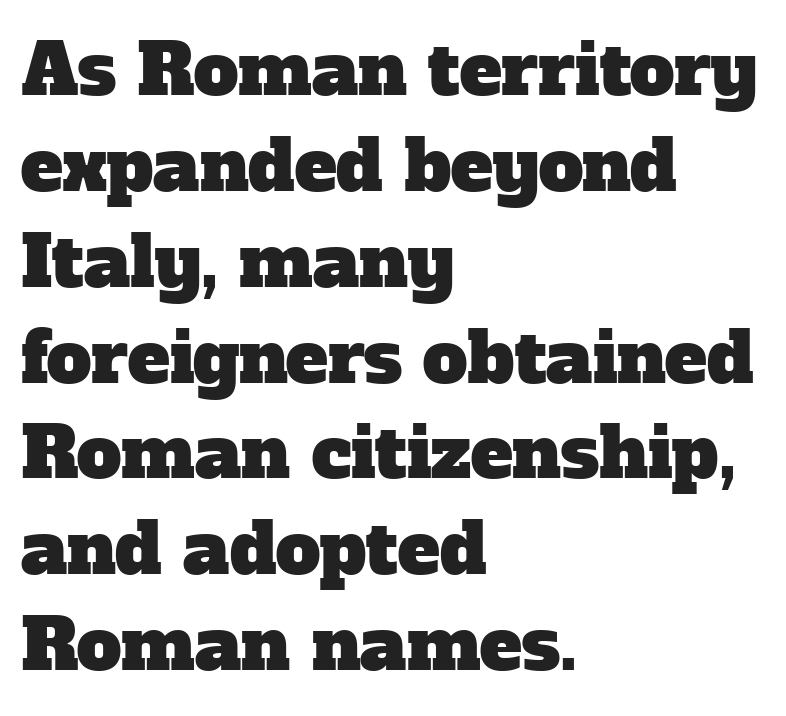
Q: Is the typeface a serif or a sans-serif typeface? A: Serif.
Q: Is the text underlined? A: No.
Q: How is the paragraph aligned? A: Left-aligned.
Q: Is the spacing between letters normal or unusually wide? A: Normal.
Q: Is the spacing between lines tight, normal or loose? A: Normal.
Q: Width (condensed, normal, or wide)? A: Normal.
Q: Stroke contrast? A: Low.
Q: x-height? A: Medium.
Q: Monospaced? A: No.
